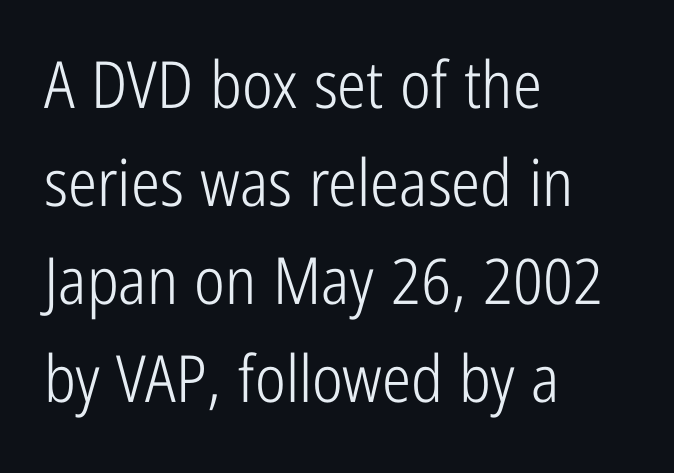
The text block is weighted toward the left margin, trailing off unevenly rightward. Glance below the letters and you will spot only blank space. In terms of letterform style, serifs are entirely absent. Italic? Not at all — the glyphs are vertical. Here the glyphs are tracked normally, forming tight word shapes.
